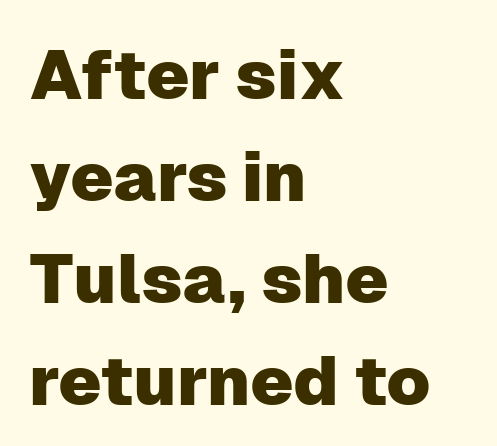
The face used here is rendered with its standard letterfit. Does the lettering tilt? It doesn't — this is upright. Nothing sits at the stroke ends, so this counts as sans-serif. These lines are rendered in a variable-pitch font. Any mark beneath the type? The region is blank. Does the copy run flush right? No — it runs flush left.
